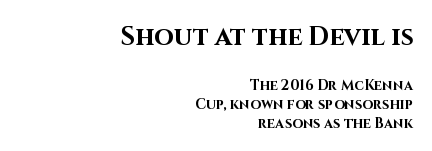
The image shows 26 px bold type, upright; set right-aligned, normal line spacing (1.38x), normal letter spacing, not underlined; the first (top) block is 1.86x larger.
